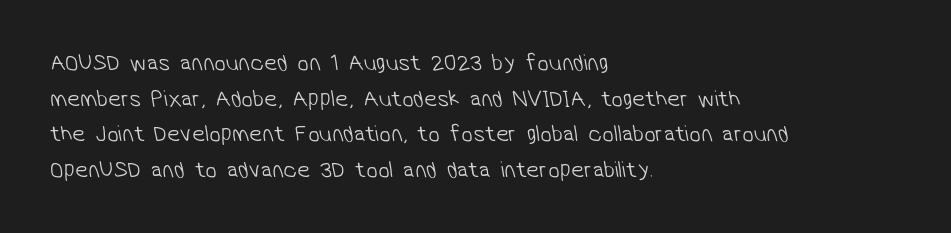
Q: Is the text bold? A: No.
Q: Is the text underlined? A: No.
Q: How is the paragraph aligned? A: Left-aligned.
Q: Is the spacing between letters normal or unusually wide? A: Normal.
Q: Is the spacing between lines tight, normal or loose? A: Normal.
